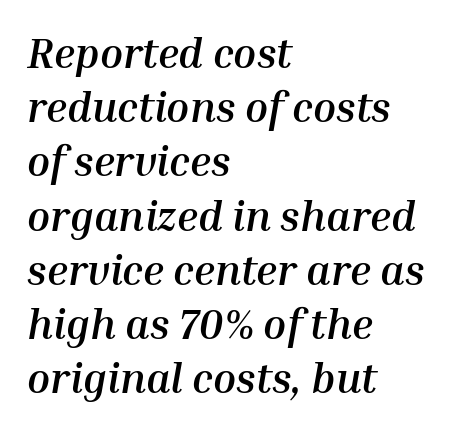
{"italic": "yes", "lean": "right", "slant_degrees": 10, "bold": "yes", "weight": "semibold", "width": "normal", "stroke_contrast": "medium", "x_height": "medium", "monospaced": "no", "underline": "no", "align": "left", "line_spacing": "normal", "line_spacing_ratio": 1.29, "letter_spacing": "normal", "letter_spacing_em": 0.0, "glyph_px": 42}
